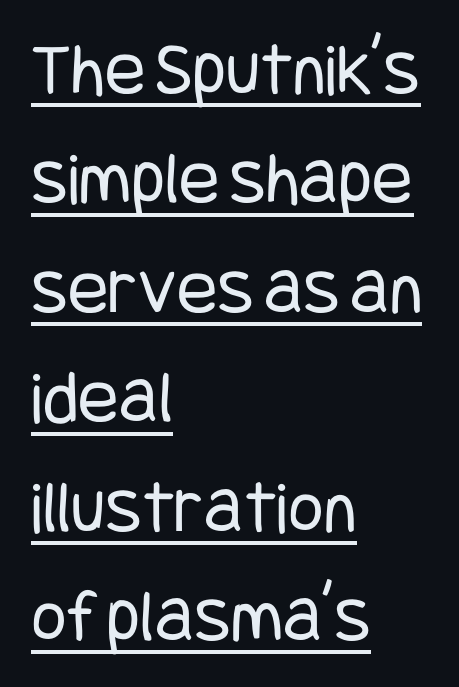
Q: Is the text bold? A: No.
Q: Is the text italic (slanted)? A: No, it is upright.
Q: Is the typeface a serif or a sans-serif typeface? A: Sans-serif.
Q: Is the text underlined? A: Yes.
Q: How is the paragraph aligned? A: Left-aligned.
Q: Is the spacing between letters normal or unusually wide? A: Normal.
Q: Is the spacing between lines tight, normal or loose? A: Normal.
Q: Width (condensed, normal, or wide)? A: Condensed.
Q: Stroke contrast? A: Low.
Q: x-height? A: Large.
